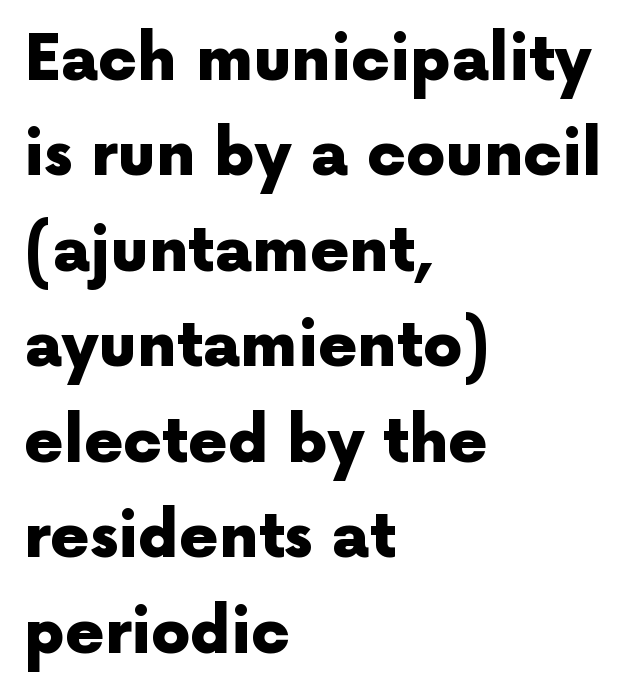
The image shows 62 px heavy sans-serif type, upright; set left-aligned, normal line spacing (1.54x), normal letter spacing, not underlined; a medium x-height.
